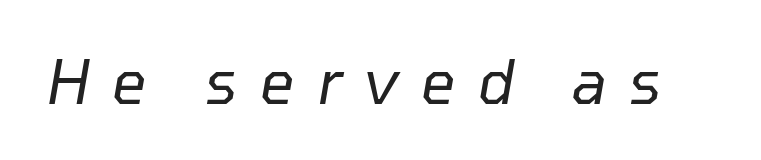
Q: Is the text bold? A: No.
Q: Is the text italic (slanted)? A: Yes, it leans right by about 10 degrees.
Q: Is the text underlined? A: No.
Q: Is the spacing between letters normal or unusually wide? A: Unusually wide.
Q: Width (condensed, normal, or wide)? A: Normal.
Q: Stroke contrast? A: Low.
Q: x-height? A: Medium.
Q: Monospaced? A: No.
